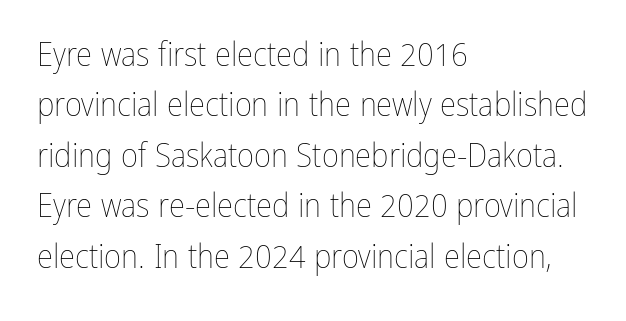
Q: Is the text bold? A: No.
Q: Is the text italic (slanted)? A: No, it is upright.
Q: Is the text underlined? A: No.
Q: How is the paragraph aligned? A: Left-aligned.
Q: Is the spacing between letters normal or unusually wide? A: Normal.
Q: Is the spacing between lines tight, normal or loose? A: Normal.
Q: Width (condensed, normal, or wide)? A: Condensed.
Q: Stroke contrast? A: Low.
Q: x-height? A: Medium.
Q: Monospaced? A: No.
